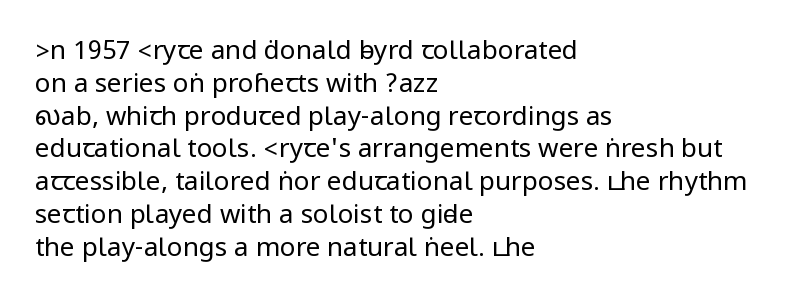
Q: Is the text bold? A: No.
Q: Is the text italic (slanted)? A: No, it is upright.
Q: Is the text underlined? A: No.
Q: How is the paragraph aligned? A: Left-aligned.
Q: Is the spacing between letters normal or unusually wide? A: Normal.
Q: Is the spacing between lines tight, normal or loose? A: Normal.
